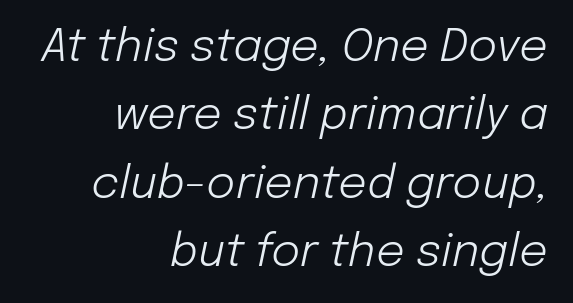
The image shows 45 px light type, italic (leaning right); set right-aligned, normal line spacing (1.52x), normal letter spacing, not underlined; low stroke contrast and a medium x-height.
